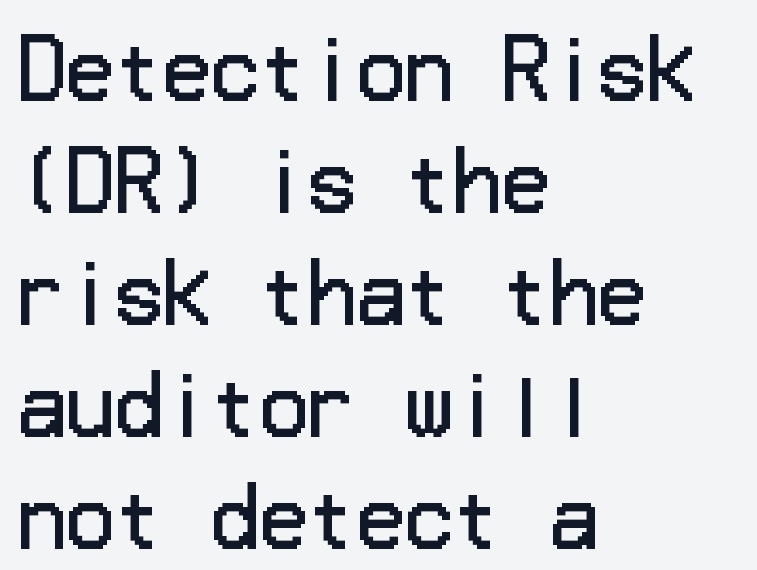
Q: Is the text bold? A: No.
Q: Is the text italic (slanted)? A: No, it is upright.
Q: Is the typeface a serif or a sans-serif typeface? A: Sans-serif.
Q: Is the text underlined? A: No.
Q: How is the paragraph aligned? A: Left-aligned.
Q: Is the spacing between letters normal or unusually wide? A: Normal.
Q: Is the spacing between lines tight, normal or loose? A: Normal.
Q: Width (condensed, normal, or wide)? A: Normal.
Q: Stroke contrast? A: Low.
Q: x-height? A: Medium.
